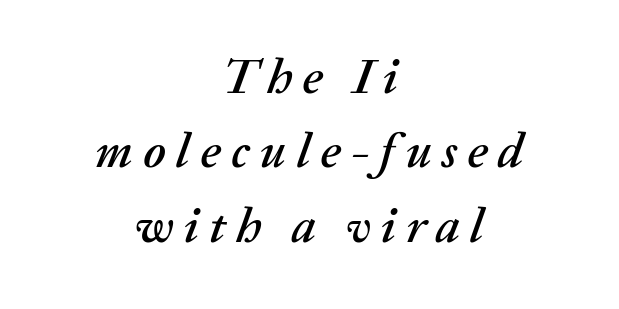
Q: Is the text italic (slanted)? A: Yes, it leans right by about 20 degrees.
Q: Is the text underlined? A: No.
Q: How is the paragraph aligned? A: Centered.
Q: Is the spacing between letters normal or unusually wide? A: Unusually wide.
Q: Is the spacing between lines tight, normal or loose? A: Normal.
Q: Width (condensed, normal, or wide)? A: Normal.
Q: Stroke contrast? A: Medium.
Q: x-height? A: Medium.
Q: Monospaced? A: No.
